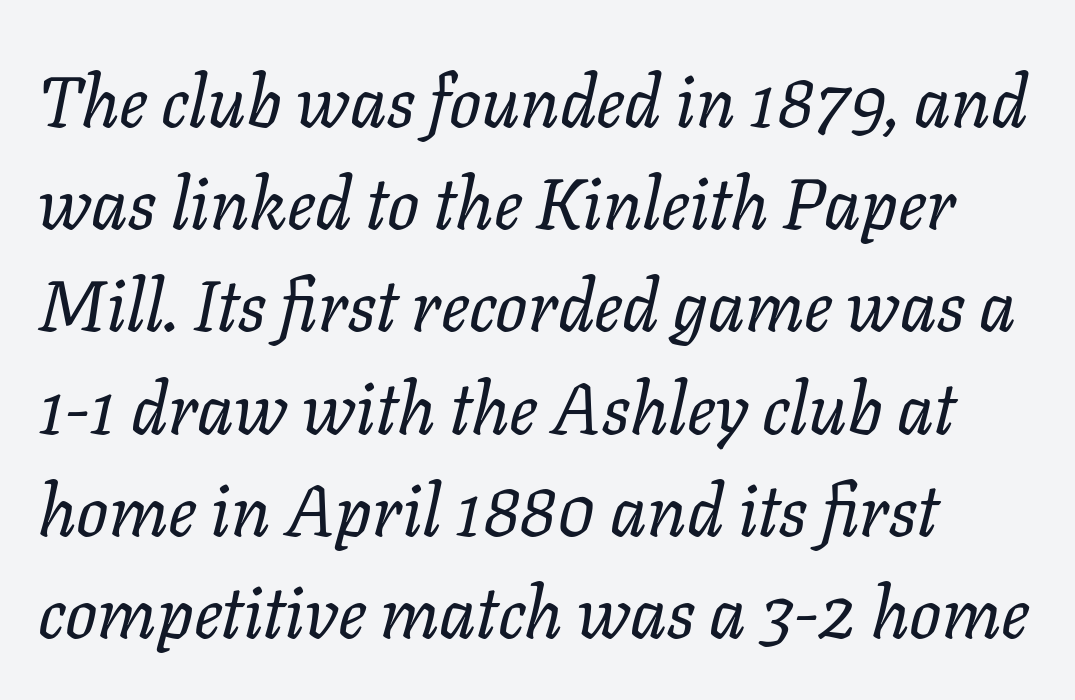
Would a proofreader flag this as italicized? Yes. Spacing verdict: proportional, widths tailored to each character. The glyphs are unaccompanied by any horizontal stroke below them. The letterforms sit shoulder to shoulder at normal distance. Bold? No — there's no thickening of the strokes. Vertically, the passage feels balanced, rows spaced as you'd expect.
